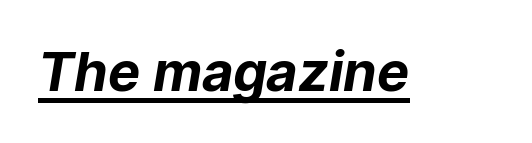
The type is set solid horizontally, with unmodified tracking. A continuous stroke trails under the words, as in a hyperlink. The font is running at its bold setting. Font category for this specimen: sans-serif. Think of a printed novel: that variable character pitch is what you see here.
